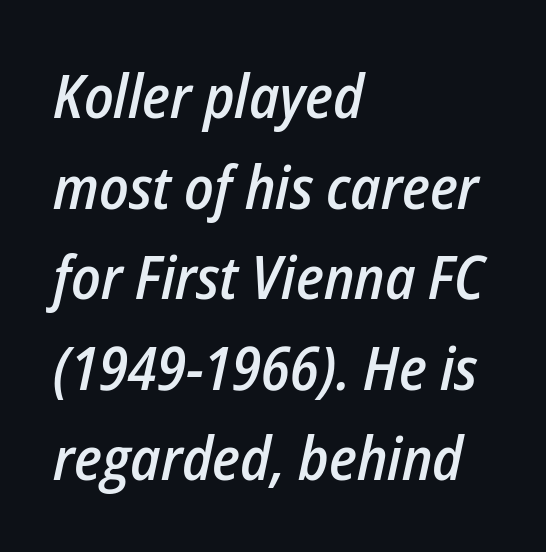
Leading matches the norm, producing a regular column. These lines keep a tight, regular rhythm from letter to letter. Spacing verdict: proportional, widths tailored to each character. Letters rest on an invisible, unmarked baseline.
